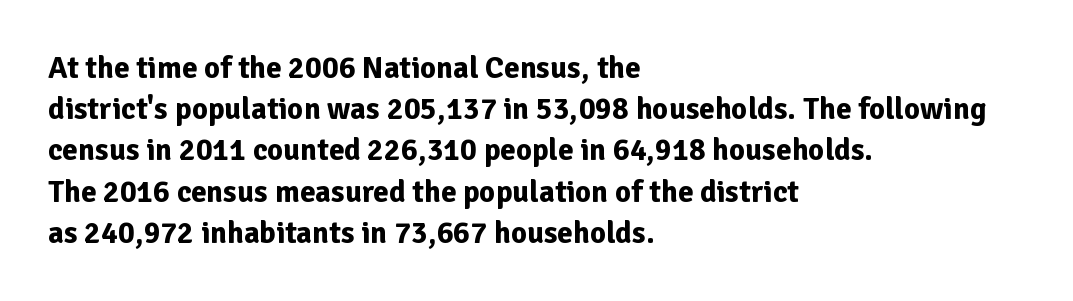
{"serif": "no", "italic": "no", "bold": "yes", "weight": "bold", "width": "normal", "stroke_contrast": "low", "x_height": "medium", "monospaced": "no", "underline": "no", "align": "left", "line_spacing": "normal", "line_spacing_ratio": 1.33, "letter_spacing": "normal", "letter_spacing_em": 0.0, "glyph_px": 31}
